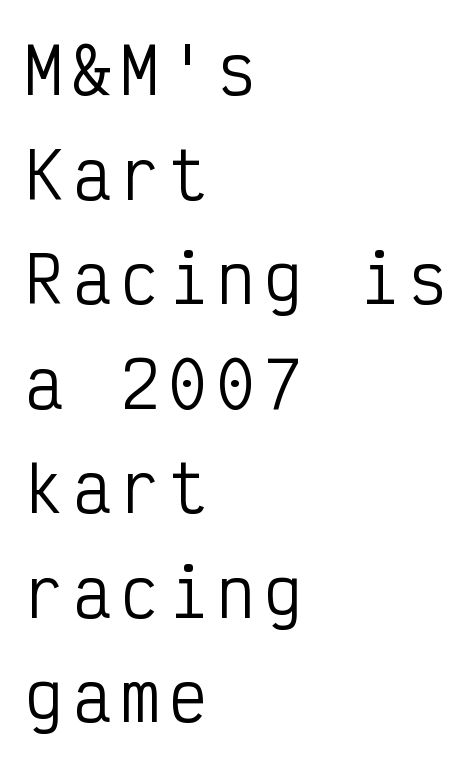
The image shows 63 px regular-weight, condensed sans-serif type, upright, monospaced; set left-aligned, normal line spacing (1.66x), not underlined; low stroke contrast and a medium x-height.
